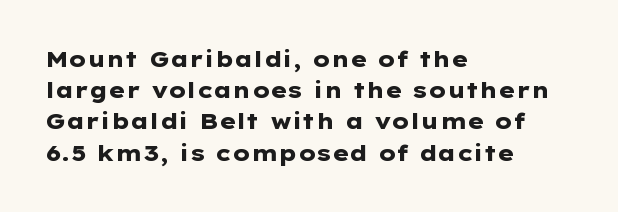
The image shows 22 px bold type, upright; set left-aligned, normal line spacing (1.42x), normal letter spacing, not underlined.
